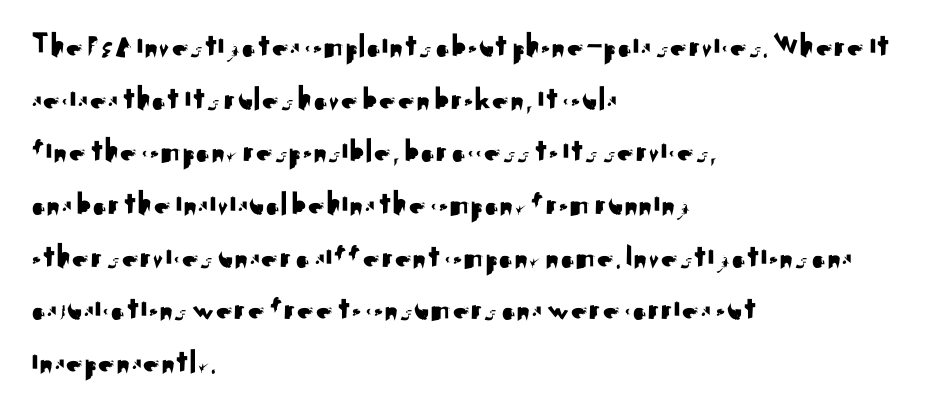
{"serif": "no", "italic": "no", "width": "normal", "stroke_contrast": "medium", "x_height": "small", "monospaced": "no", "underline": "no", "align": "left", "line_spacing": "normal", "line_spacing_ratio": 1.55, "letter_spacing": "normal", "letter_spacing_em": 0.0, "glyph_px": 34}
